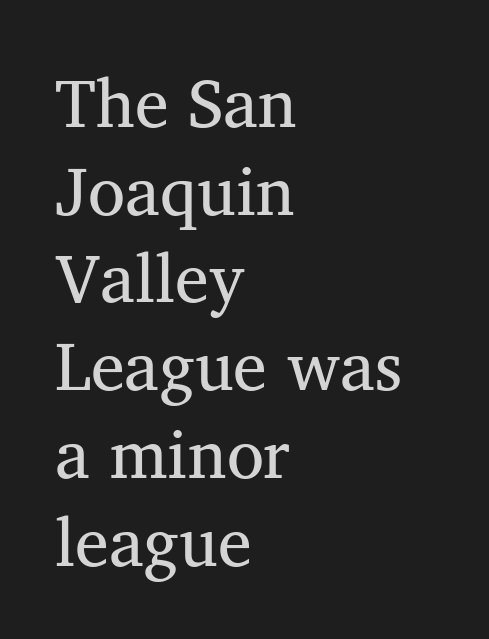
The image shows 68 px regular-weight serif type; set left-aligned, normal line spacing (1.29x), normal letter spacing, not underlined; medium stroke contrast and a medium x-height.
